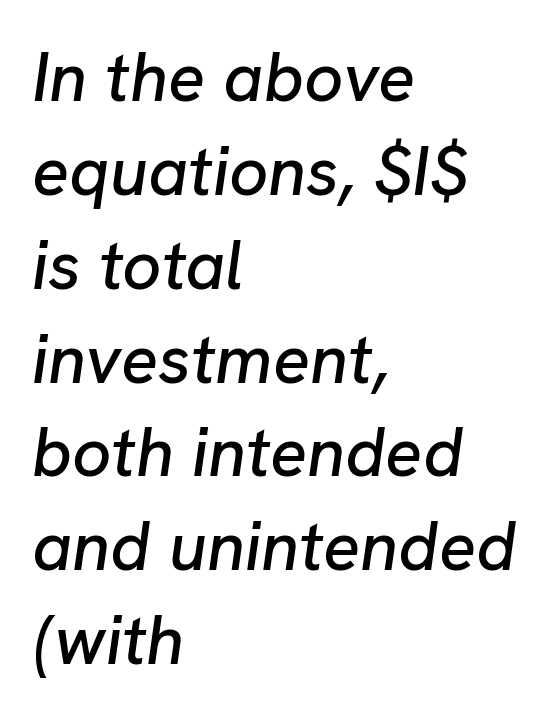
Regarding leading, the lines here are spaced in the standard way. These lines keep a tight, regular rhythm from letter to letter. A bare baseline throughout the passage. Looks like regular typesetting: each glyph gets only the width it needs.
